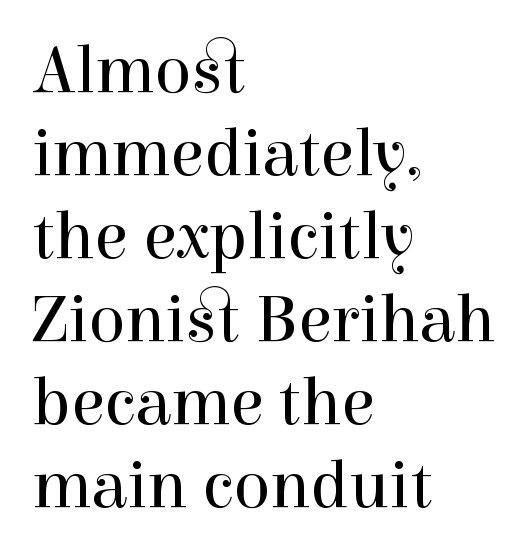
Spacing verdict: proportional, widths tailored to each character. Is the type heavy? It reads as light-to-regular instead. The typesetter chose a ragged-right arrangement here. Check the space under the baseline: it is left empty. Does the lettering tilt? It doesn't — this is upright.
